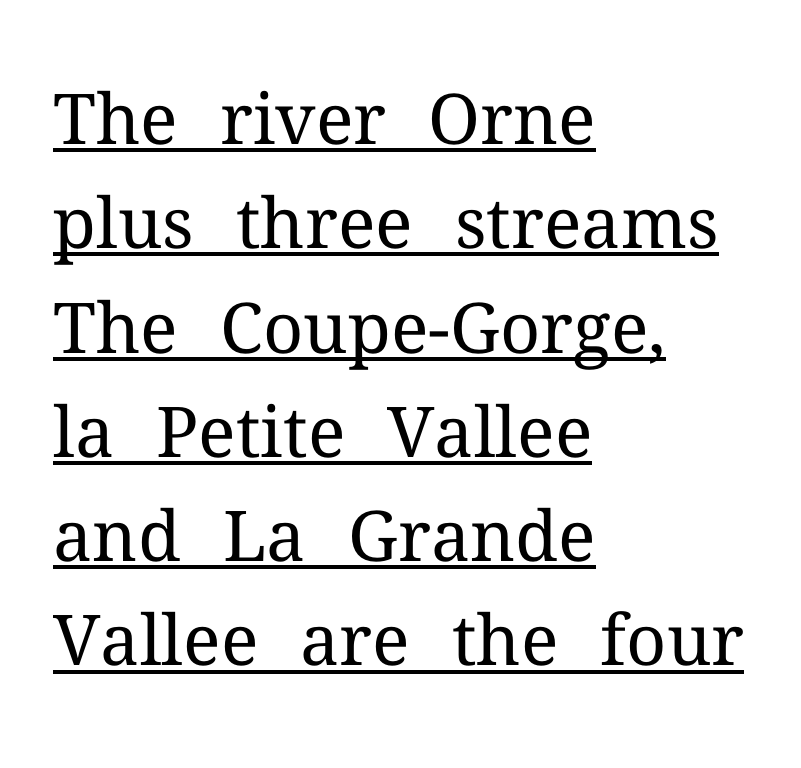
{"serif": "yes", "italic": "no", "bold": "no", "weight": "regular", "width": "normal", "stroke_contrast": "medium", "x_height": "medium", "monospaced": "no", "underline": "yes", "align": "left", "line_spacing": "normal", "line_spacing_ratio": 1.49, "letter_spacing": "normal", "letter_spacing_em": 0.0, "glyph_px": 70}
